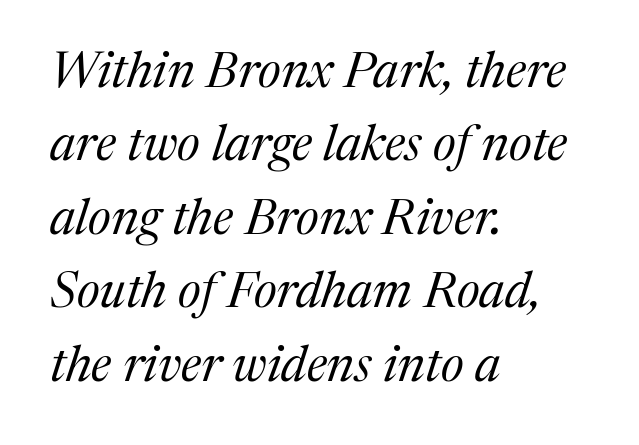
Q: Is the text bold? A: No.
Q: Is the text italic (slanted)? A: Yes, it leans right by about 17 degrees.
Q: Is the typeface a serif or a sans-serif typeface? A: Serif.
Q: Is the text underlined? A: No.
Q: How is the paragraph aligned? A: Left-aligned.
Q: Is the spacing between letters normal or unusually wide? A: Normal.
Q: Is the spacing between lines tight, normal or loose? A: Normal.
Q: Width (condensed, normal, or wide)? A: Normal.
Q: Stroke contrast? A: Medium.
Q: x-height? A: Medium.
Q: Monospaced? A: No.
